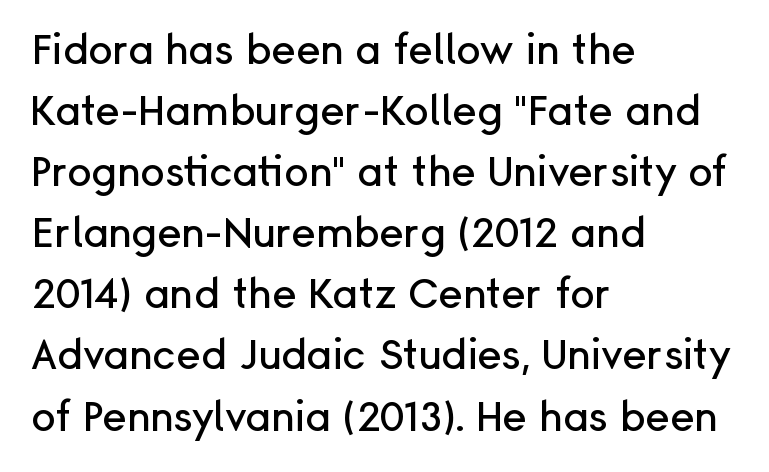
Q: Is the text italic (slanted)? A: No, it is upright.
Q: Is the typeface a serif or a sans-serif typeface? A: Sans-serif.
Q: Is the text underlined? A: No.
Q: How is the paragraph aligned? A: Left-aligned.
Q: Is the spacing between letters normal or unusually wide? A: Normal.
Q: Is the spacing between lines tight, normal or loose? A: Normal.
Q: Width (condensed, normal, or wide)? A: Normal.
Q: Stroke contrast? A: Low.
Q: x-height? A: Medium.
Q: Monospaced? A: No.
